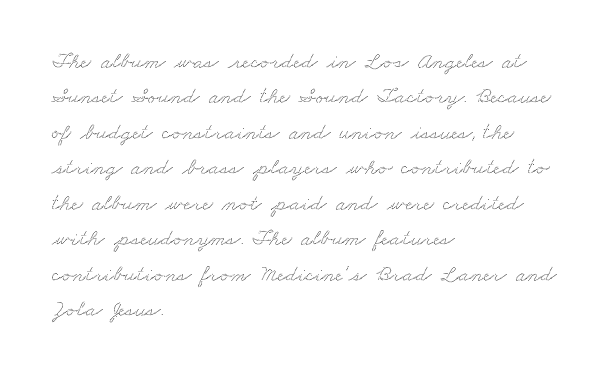
Alignment: flush left. What's the leading like? Ordinary, nothing unusual. The gaps between neighbouring characters are ordinary and unremarkable. Plain, unruled lines of type.
